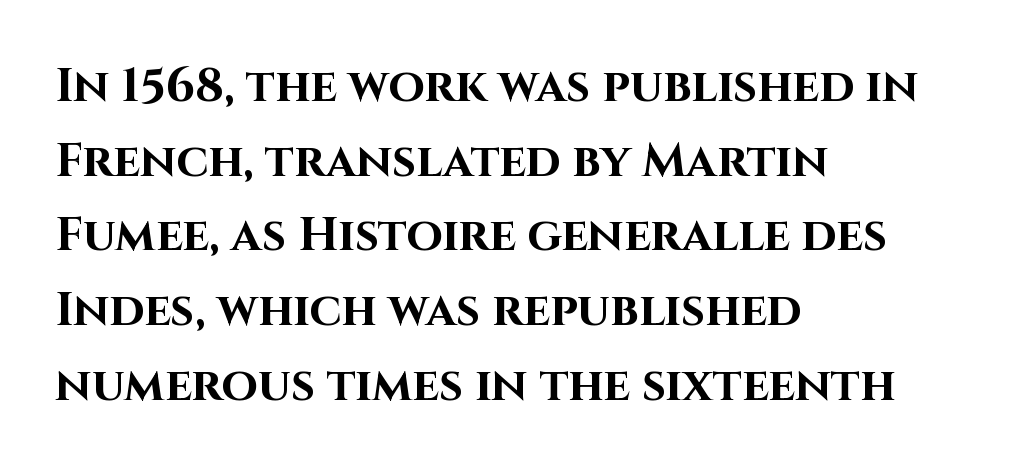
The image shows 47 px bold sans-serif type, upright; set left-aligned, normal line spacing (1.59x), normal letter spacing, not underlined; high stroke contrast and a large x-height.
